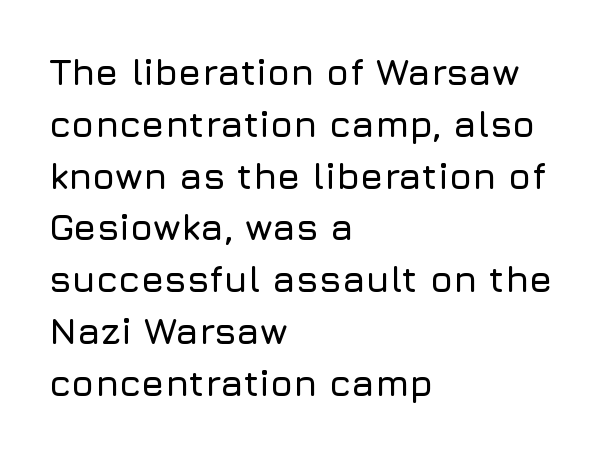
The image shows 37 px sans-serif type, upright; set left-aligned, normal line spacing (1.4x), normal letter spacing, not underlined; low stroke contrast and a medium x-height.
